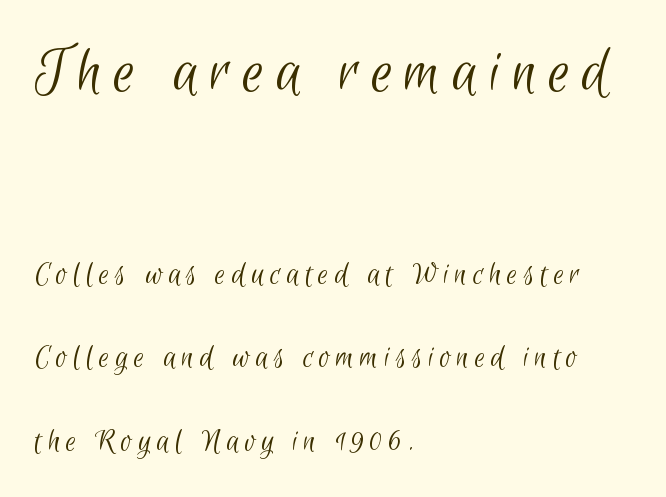
The image shows 68 px light, condensed sans-serif type; set left-aligned, loose line spacing (2.45x), not underlined; the first (top) block is 2.0x larger; low stroke contrast and a small x-height.
